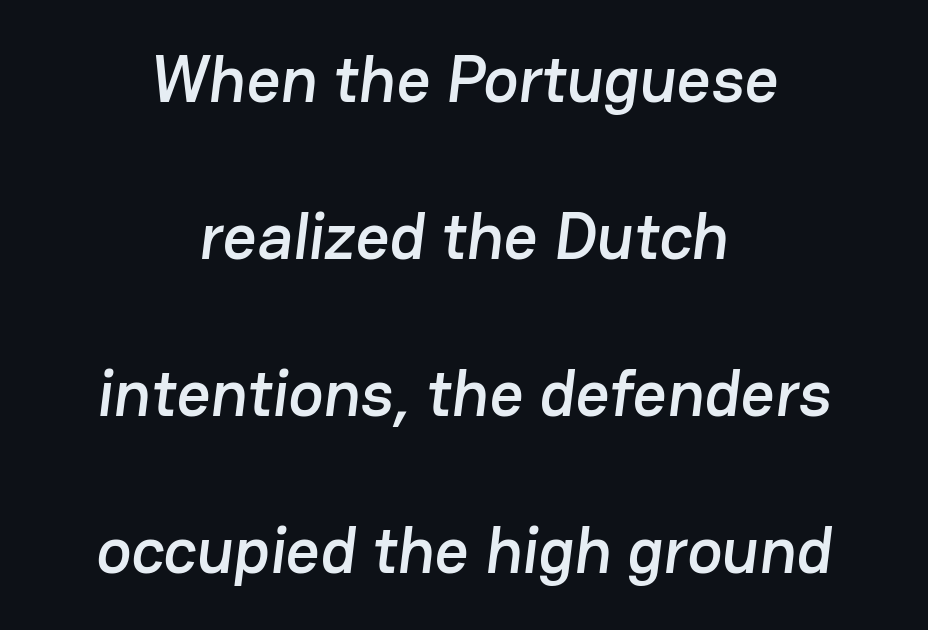
Q: Is the typeface a serif or a sans-serif typeface? A: Sans-serif.
Q: Is the text underlined? A: No.
Q: How is the paragraph aligned? A: Centered.
Q: Is the spacing between letters normal or unusually wide? A: Normal.
Q: Is the spacing between lines tight, normal or loose? A: Loose.
Q: Width (condensed, normal, or wide)? A: Normal.
Q: Stroke contrast? A: Low.
Q: x-height? A: Medium.
Q: Monospaced? A: No.
